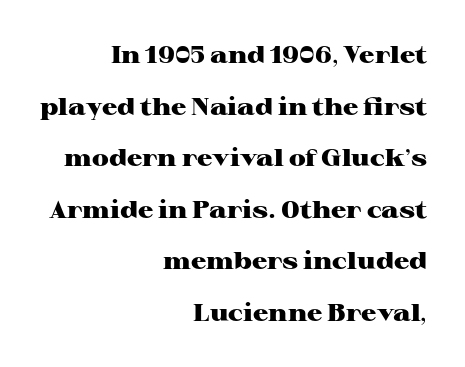
{"italic": "no", "bold": "yes", "underline": "no", "align": "right", "line_spacing": "loose", "line_spacing_ratio": 2.15, "letter_spacing": "normal", "letter_spacing_em": 0.0, "glyph_px": 24}
